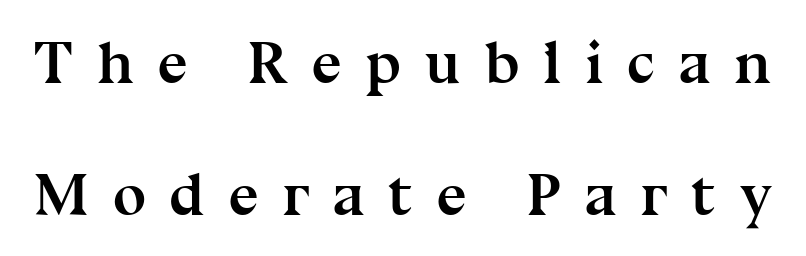
The image shows 60 px semibold serif type, upright; set loose line spacing (2.2x), unusually wide letter spacing (+0.39 em), not underlined; medium stroke contrast and a medium x-height.
